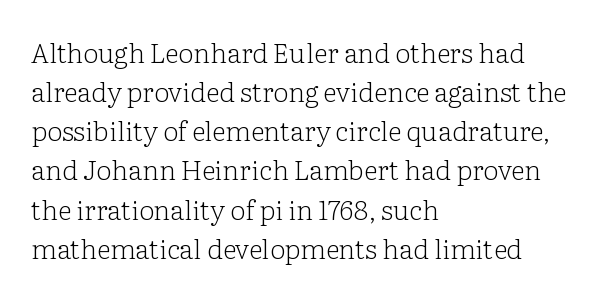
Q: Is the text bold? A: No.
Q: Is the text italic (slanted)? A: No, it is upright.
Q: Is the text underlined? A: No.
Q: How is the paragraph aligned? A: Left-aligned.
Q: Is the spacing between letters normal or unusually wide? A: Normal.
Q: Is the spacing between lines tight, normal or loose? A: Normal.
